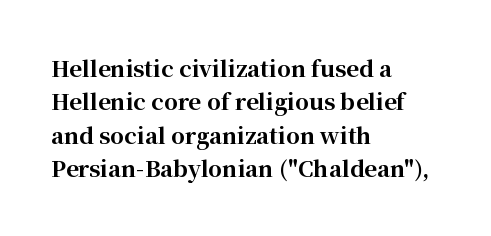
The strip under each line holds only bare page. Between one letter and the next there's only the usual sliver of space. Is there any slant? The stems are plumb. Plenty of ink on the page — the face is bold. Leading matches the norm, producing a regular column.
